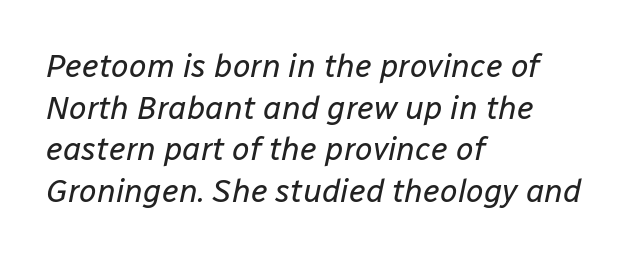
The image shows 32 px regular-weight type, italic (leaning right); set left-aligned, normal line spacing (1.3x), normal letter spacing, not underlined; low stroke contrast and a medium x-height.
